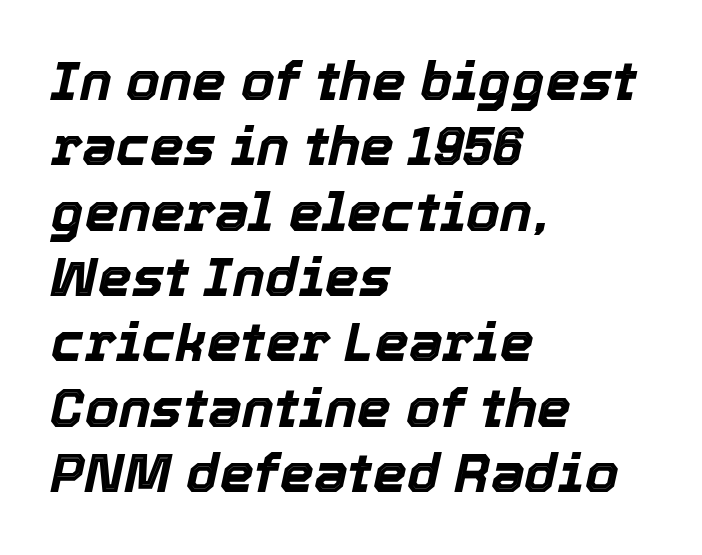
Q: Is the text bold? A: Yes.
Q: Is the text italic (slanted)? A: Yes, it leans right by about 12 degrees.
Q: Is the text underlined? A: No.
Q: How is the paragraph aligned? A: Left-aligned.
Q: Is the spacing between letters normal or unusually wide? A: Normal.
Q: Width (condensed, normal, or wide)? A: Normal.
Q: x-height? A: Medium.
Q: Monospaced? A: No.
